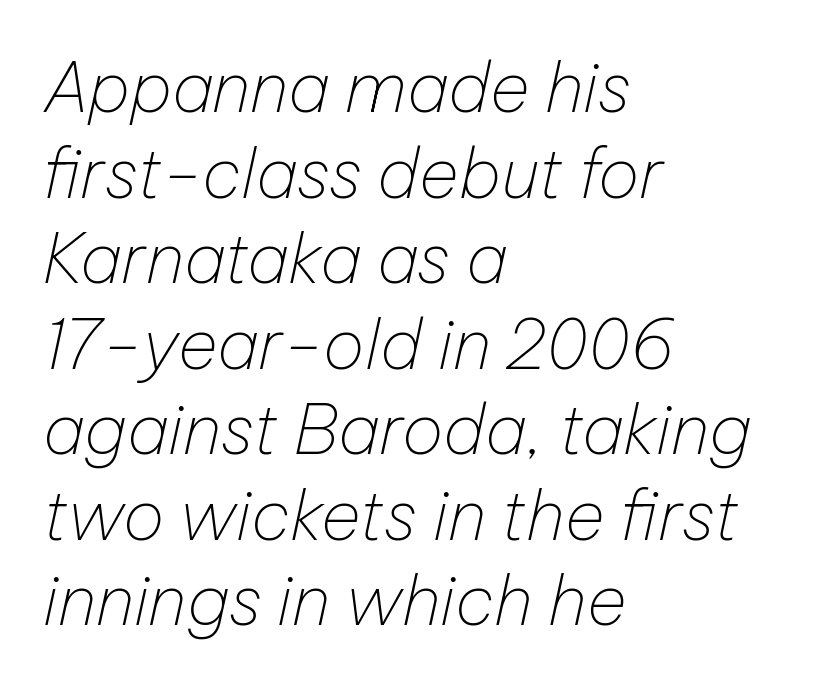
Short and long lines alike share a common starting point at left. How are the letters spaced? Ordinarily, with no added tracking. Nothing heavy about these letters — not bold at all. The foot of each line stays bare and open. Looks like regular typesetting: each glyph gets only the width it needs.
